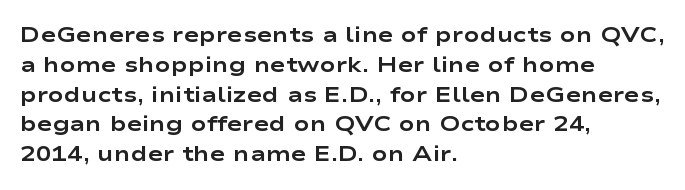
A bare baseline throughout the passage. Heavy-handed strokes throughout: this text is bold. Style check: upright. The setting favours the left margin, as ordinary paragraphs usually do. How are the letters spaced? Ordinarily, with no added tracking.
